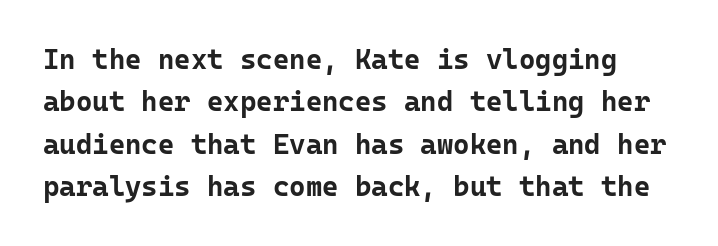
The image shows 28 px bold sans-serif type, upright, monospaced; set normal line spacing (1.51x), normal letter spacing, not underlined; low stroke contrast and a medium x-height.
